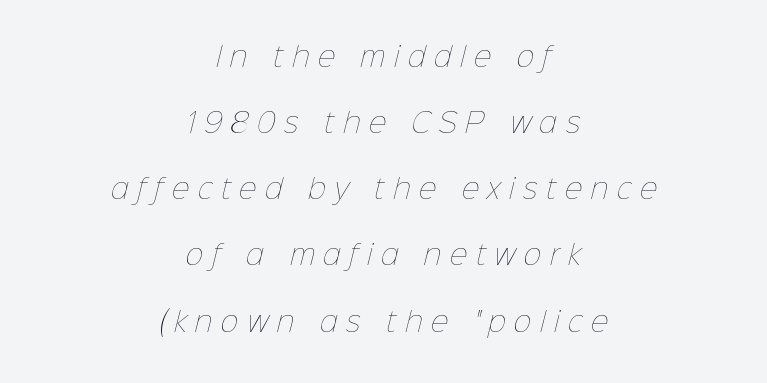
{"bold": "no", "underline": "no", "align": "center", "line_spacing": "loose", "line_spacing_ratio": 2.45, "letter_spacing": "wide", "letter_spacing_em": 0.32, "glyph_px": 27}
